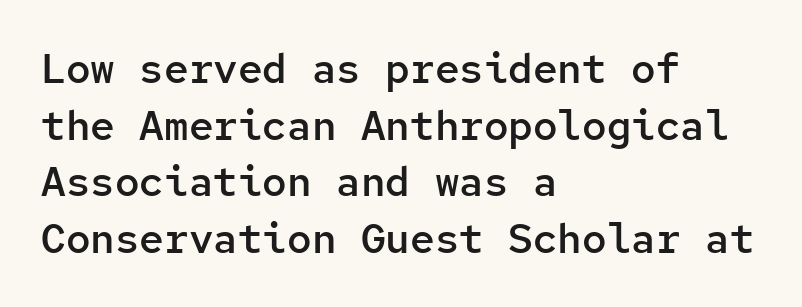
Rule under the text: the space is simply empty. Successive baselines arrive at the customary interval. Every character here occupies the same horizontal width, giving the sample a typewriter-like rhythm. Font category for this specimen: sans-serif. In terms of weight, the rendering is demibold, just under bold. No italicization has been applied; the sample stays upright.
